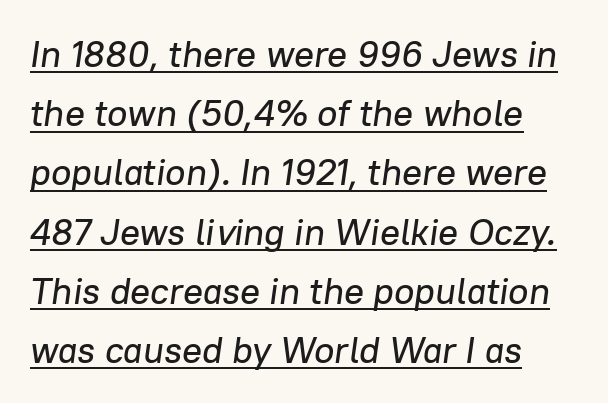
The image shows 37 px text type, italic (leaning right); set left-aligned, normal line spacing (1.6x), normal letter spacing, underlined; low stroke contrast and a medium x-height.
